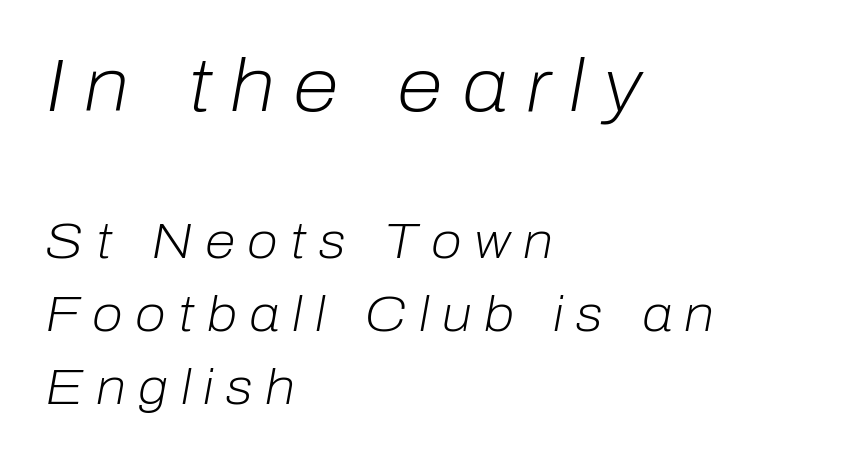
Q: Is the text bold? A: No.
Q: Is the text italic (slanted)? A: Yes, it leans right by about 10 degrees.
Q: Is the text underlined? A: No.
Q: How is the paragraph aligned? A: Left-aligned.
Q: Is the spacing between letters normal or unusually wide? A: Unusually wide.
Q: Is the spacing between lines tight, normal or loose? A: Normal.
Q: Which block of text is set in a larger size, the first (top) or the second (bottom)? A: The first (top) one.
Q: Width (condensed, normal, or wide)? A: Normal.
Q: Stroke contrast? A: Low.
Q: x-height? A: Medium.
Q: Monospaced? A: No.
